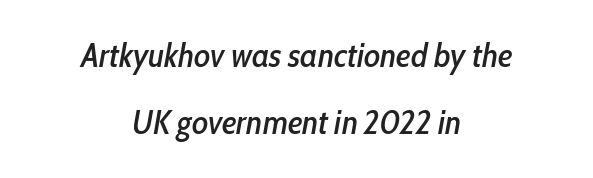
Emphasis-style slanted type is in use. Where is the straight margin? There isn't one; the lines are centered. Reading down the column, the eye jumps a long way to each next line. The gaps between neighbouring characters are ordinary and unremarkable. Quick note: underline off. Is this a fixed-width face? No — the glyphs have proportional, varying widths.
